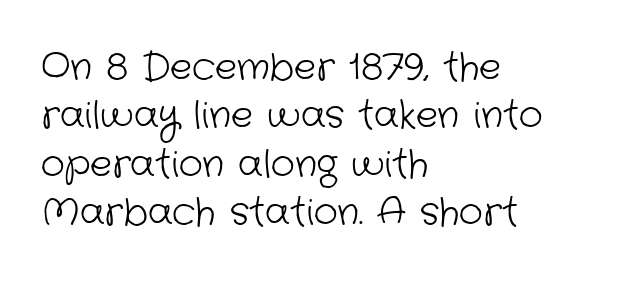
Q: Is the text bold? A: No.
Q: Is the typeface a serif or a sans-serif typeface? A: Sans-serif.
Q: Is the text underlined? A: No.
Q: How is the paragraph aligned? A: Left-aligned.
Q: Is the spacing between letters normal or unusually wide? A: Normal.
Q: Is the spacing between lines tight, normal or loose? A: Normal.
Q: Width (condensed, normal, or wide)? A: Normal.
Q: Stroke contrast? A: Low.
Q: x-height? A: Medium.
Q: Monospaced? A: No.
